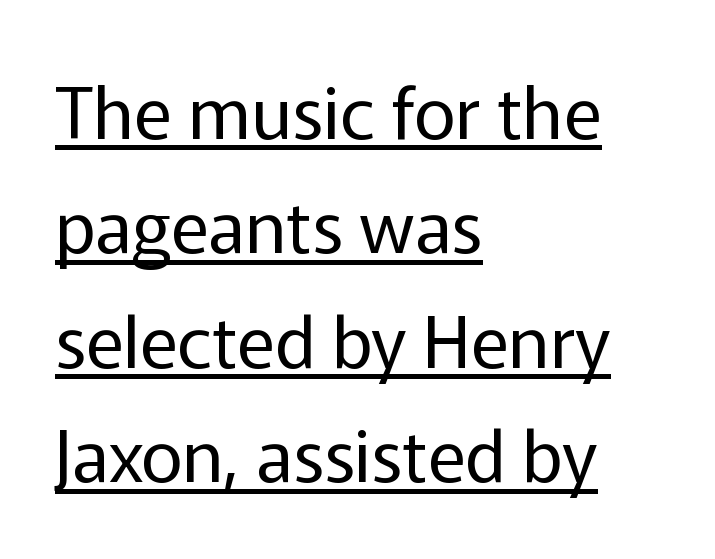
The image shows 72 px regular-weight sans-serif type, upright; set left-aligned, normal line spacing (1.59x), normal letter spacing, underlined; low stroke contrast and a medium x-height.
